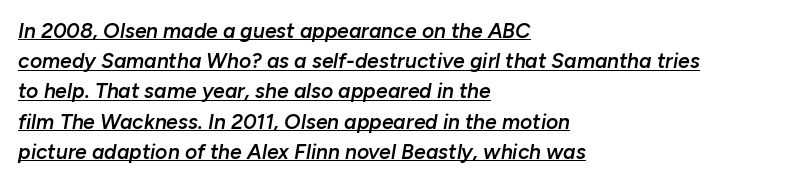
The sample's only ornament is a line tracing under the words. Line starts are locked; line ends wander. Does the lettering tilt? It does — this is italic. Caption: semibold face, moderately heavy strokes. Spacing between characters is what you'd get straight out of the box.
